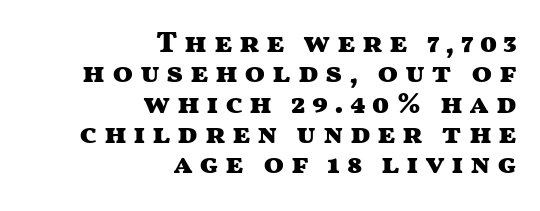
{"serif": "no", "italic": "no", "bold": "yes", "weight": "heavy", "width": "wide", "stroke_contrast": "medium", "x_height": "medium", "monospaced": "no", "underline": "no", "align": "right", "line_spacing": "tight", "line_spacing_ratio": 1.01, "letter_spacing": "wide", "letter_spacing_em": 0.21, "glyph_px": 30}
